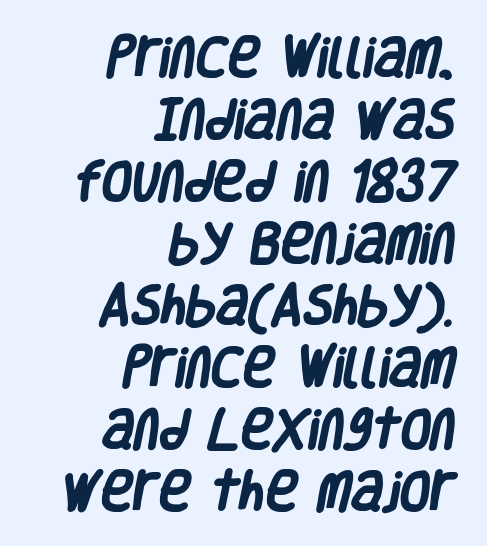
The image shows 44 px heavy, condensed sans-serif type; set right-aligned, normal line spacing (1.41x), normal letter spacing, not underlined; low stroke contrast and a large x-height.
